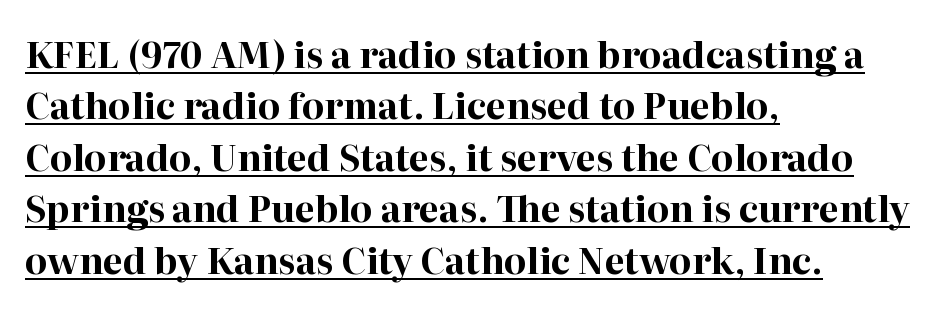
The image shows 36 px bold serif type, upright; set left-aligned, normal line spacing (1.43x), normal letter spacing, underlined; high stroke contrast and a medium x-height.
